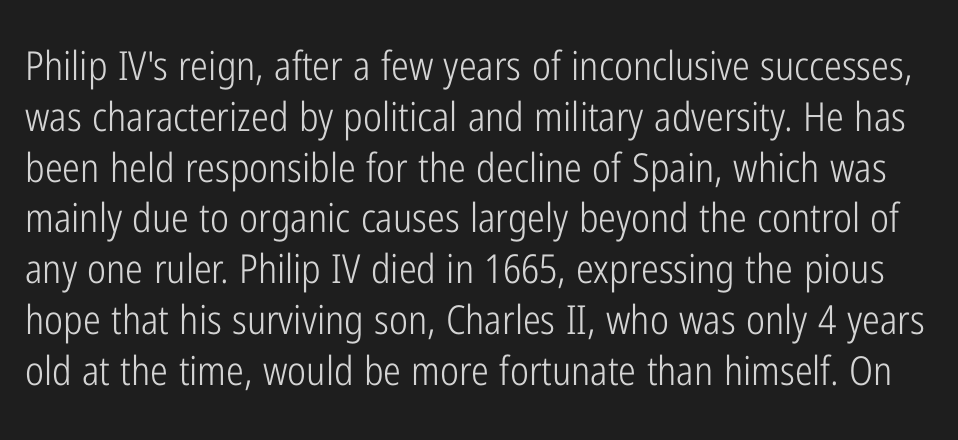
The image shows 40 px light, condensed sans-serif type, upright; set normal line spacing (1.27x), normal letter spacing, not underlined; low stroke contrast and a medium x-height.
